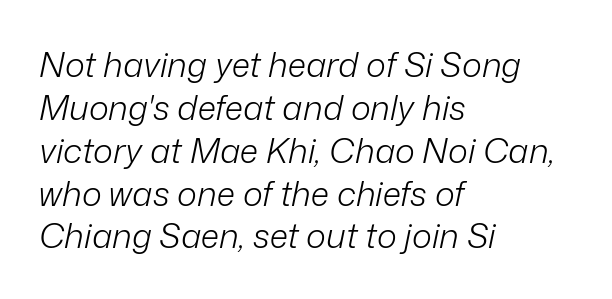
Q: Is the text bold? A: No.
Q: Is the text italic (slanted)? A: Yes, it leans right by about 12 degrees.
Q: Is the text underlined? A: No.
Q: How is the paragraph aligned? A: Left-aligned.
Q: Is the spacing between letters normal or unusually wide? A: Normal.
Q: Is the spacing between lines tight, normal or loose? A: Normal.
Q: Width (condensed, normal, or wide)? A: Normal.
Q: Stroke contrast? A: Low.
Q: x-height? A: Medium.
Q: Monospaced? A: No.
